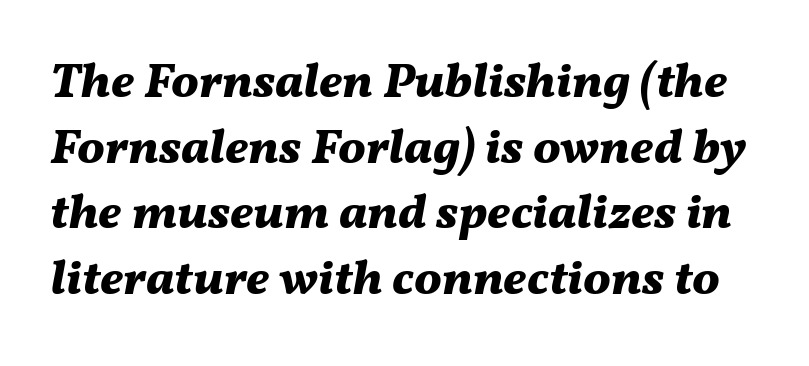
{"italic": "yes", "lean": "right", "slant_degrees": 11, "bold": "yes", "weight": "bold", "width": "normal", "stroke_contrast": "medium", "x_height": "medium", "monospaced": "no", "underline": "no", "line_spacing": "normal", "line_spacing_ratio": 1.34, "letter_spacing": "normal", "letter_spacing_em": 0.0, "glyph_px": 49}
